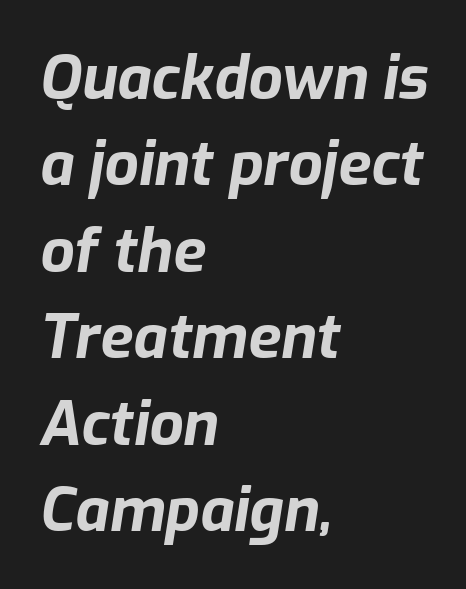
The lines sit at an ordinary, default distance from one another. Compared with ordinary roman type, these characters are visibly tilted. What stands out about the letter spacing? Nothing — it is the standard amount. Spacing verdict: proportional, widths tailored to each character. Teacher's note: observe the even left margin — that is flush-left alignment.
